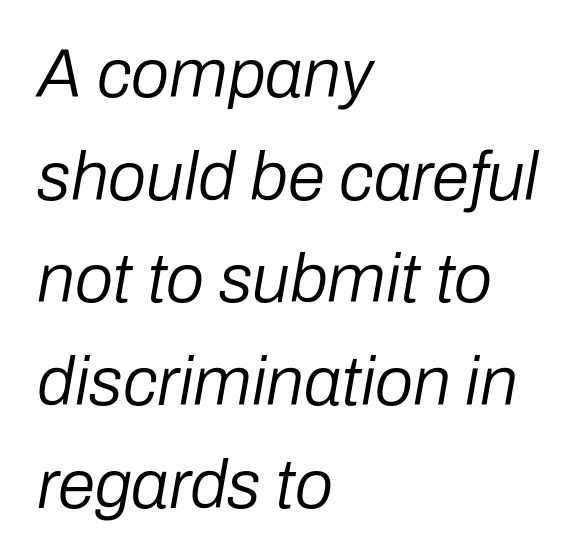
The rendering applies a slant to the glyphs. Notice how descenders clear the ascenders below comfortably — that's standard leading. Line starts are locked; line ends wander. This rendering features lettering with no underline. No extra tracking has been applied to these lines. Ink coverage per letter is moderate at most.
